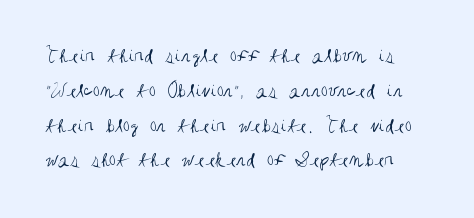
Q: Is the text bold? A: No.
Q: Is the text underlined? A: No.
Q: Is the spacing between letters normal or unusually wide? A: Normal.
Q: Is the spacing between lines tight, normal or loose? A: Normal.
